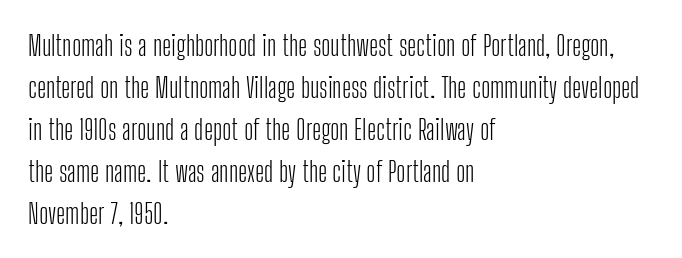
{"serif": "no", "italic": "no", "bold": "no", "weight": "light", "width": "condensed", "stroke_contrast": "low", "x_height": "medium", "monospaced": "no", "underline": "no", "align": "left", "line_spacing": "normal", "line_spacing_ratio": 1.5, "letter_spacing": "normal", "letter_spacing_em": 0.0, "glyph_px": 28}
